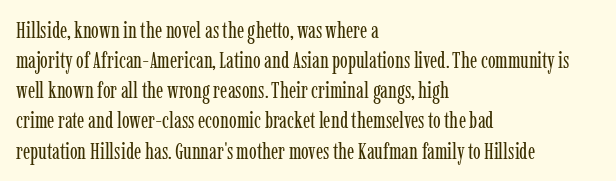
The image shows 23 px text type, upright; set left-aligned, normal line spacing (1.31x), normal letter spacing, not underlined.
